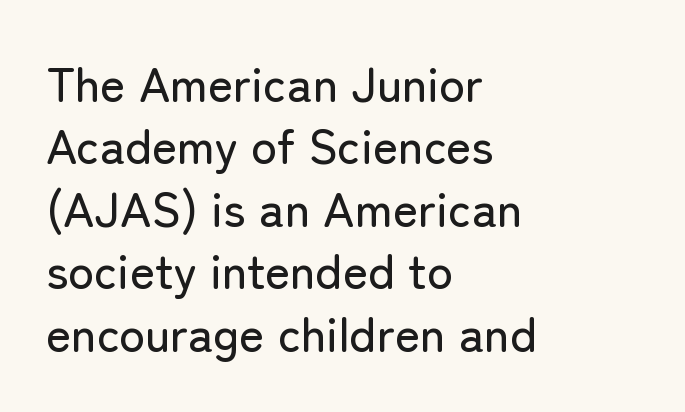
{"serif": "no", "italic": "no", "width": "normal", "stroke_contrast": "low", "x_height": "medium", "monospaced": "no", "underline": "no", "align": "left", "line_spacing": "normal", "line_spacing_ratio": 1.3, "letter_spacing": "normal", "letter_spacing_em": 0.0, "glyph_px": 48}
